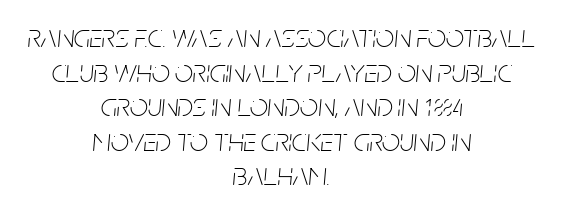
The image shows 32 px thin, condensed type, italic (leaning right); set centered, tight line spacing (1.08x), normal letter spacing, not underlined; low stroke contrast and a large x-height.
